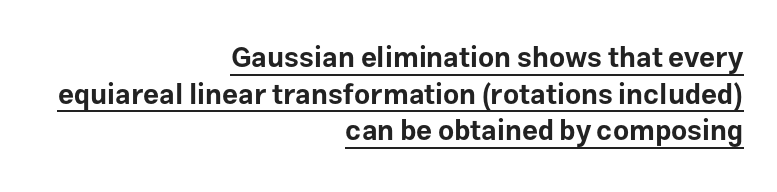
Q: Is the text bold? A: Yes.
Q: Is the text italic (slanted)? A: No, it is upright.
Q: Is the typeface a serif or a sans-serif typeface? A: Sans-serif.
Q: Is the text underlined? A: Yes.
Q: How is the paragraph aligned? A: Right-aligned.
Q: Is the spacing between letters normal or unusually wide? A: Normal.
Q: Is the spacing between lines tight, normal or loose? A: Normal.
Q: Width (condensed, normal, or wide)? A: Normal.
Q: Stroke contrast? A: Low.
Q: x-height? A: Medium.
Q: Monospaced? A: No.
